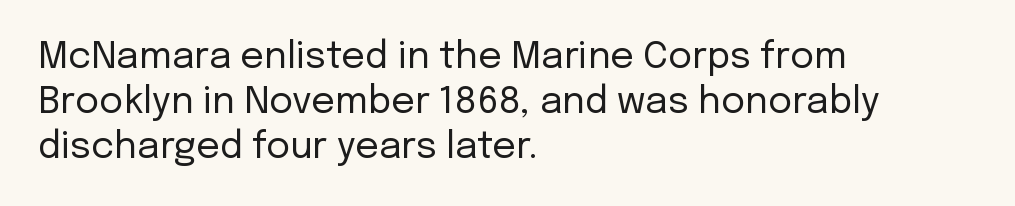
{"serif": "no", "italic": "no", "bold": "no", "weight": "regular", "width": "normal", "stroke_contrast": "low", "x_height": "medium", "monospaced": "no", "underline": "no", "align": "left", "line_spacing_ratio": 1.22, "letter_spacing": "normal", "letter_spacing_em": 0.0, "glyph_px": 37}
